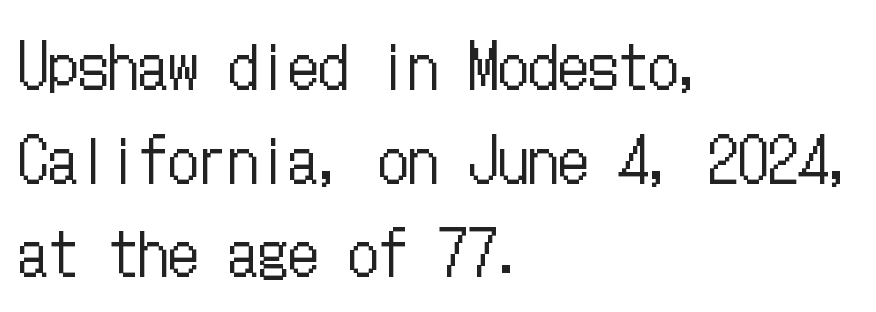
Descenders are the only things crossing below the line. Each new line begins a customary step beneath the previous one. Does extra space separate the letters? No, they use regular spacing. These lines are set flush left with a ragged right edge. Does the lettering tilt? It doesn't — this is upright.
